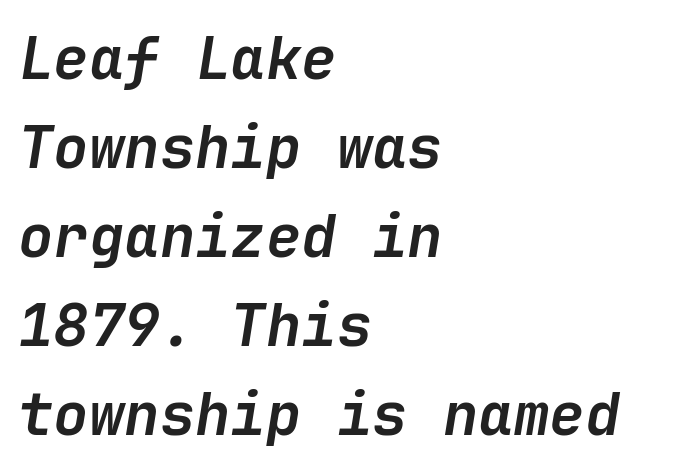
Regular leading. The words here are not underlined. This is heavy type, rendered in bold. Is the letter spacing exaggerated? No — it looks like the ordinary default. The text carries the slant typical of an italic or oblique font. These lines stack with their left ends in a neat column.
